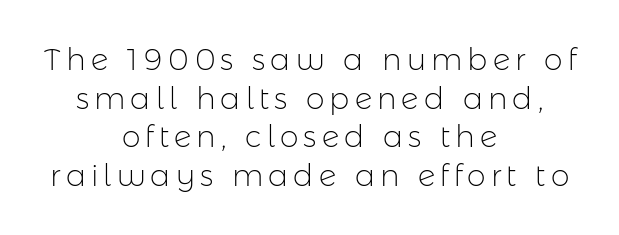
Q: Is the text bold? A: No.
Q: Is the text italic (slanted)? A: No, it is upright.
Q: Is the typeface a serif or a sans-serif typeface? A: Sans-serif.
Q: Is the text underlined? A: No.
Q: How is the paragraph aligned? A: Centered.
Q: Is the spacing between lines tight, normal or loose? A: Normal.
Q: Width (condensed, normal, or wide)? A: Normal.
Q: Stroke contrast? A: Low.
Q: x-height? A: Medium.
Q: Monospaced? A: No.
